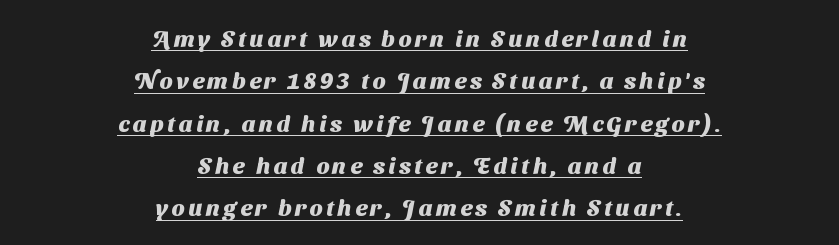
The image shows 23 px bold type; set centered, line spacing 1.84x, underlined.
